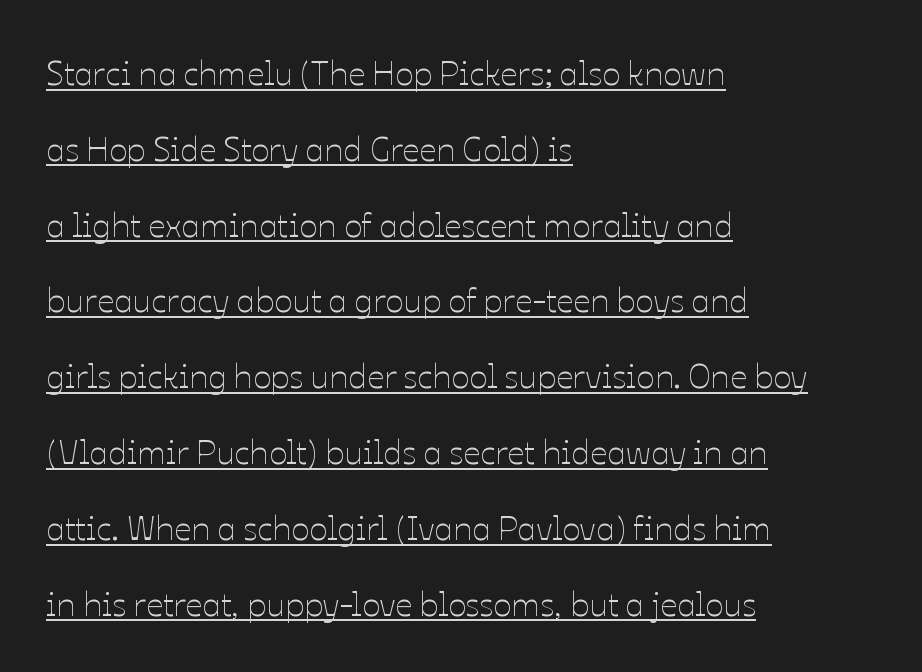
The image shows 34 px thin type, upright; set left-aligned, loose line spacing (2.23x), normal letter spacing, underlined; low stroke contrast and a medium x-height.
